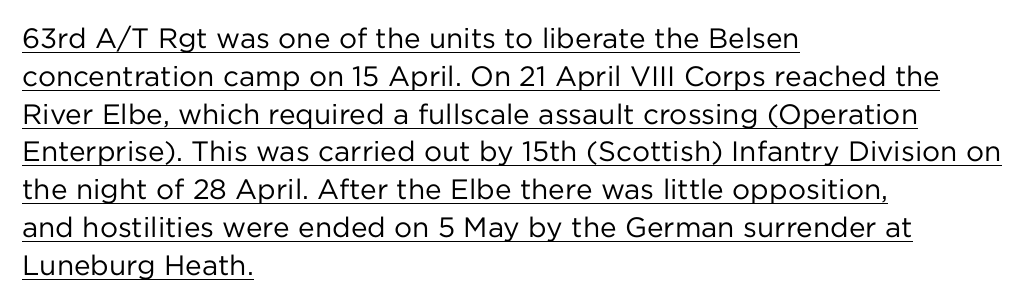
{"serif": "no", "italic": "no", "bold": "no", "weight": "regular", "width": "normal", "stroke_contrast": "low", "x_height": "medium", "monospaced": "no", "underline": "yes", "align": "left", "line_spacing": "normal", "line_spacing_ratio": 1.35, "letter_spacing": "normal", "letter_spacing_em": 0.0, "glyph_px": 28}
